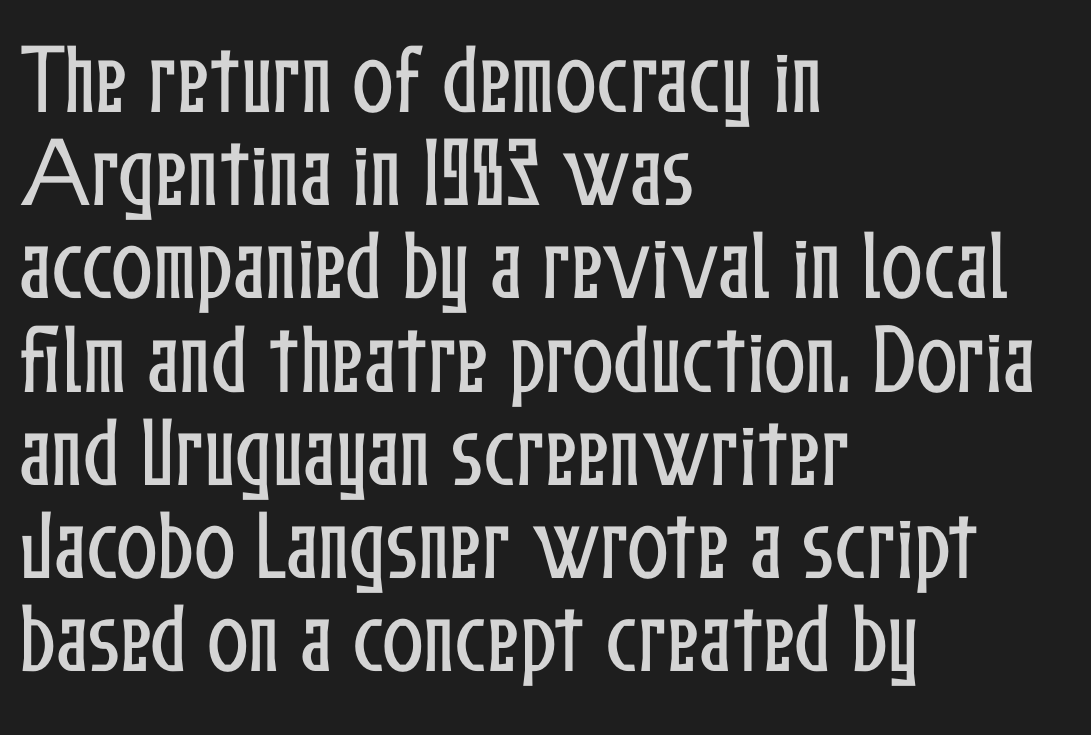
{"italic": "no", "width": "condensed", "stroke_contrast": "low", "x_height": "medium", "monospaced": "no", "underline": "no", "align": "left", "line_spacing_ratio": 1.21, "letter_spacing": "normal", "letter_spacing_em": 0.0, "glyph_px": 77}
